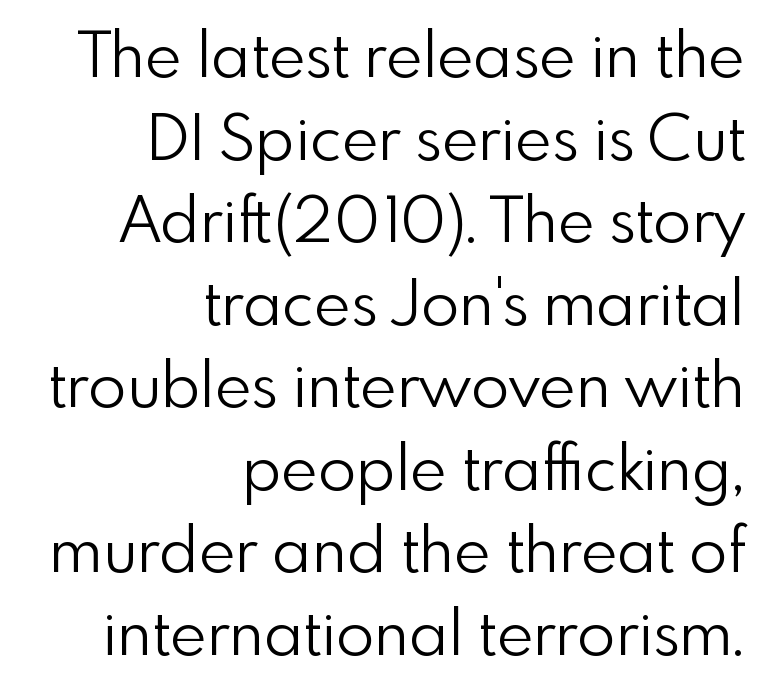
The image shows 63 px light sans-serif type, upright; set right-aligned, normal line spacing (1.31x), normal letter spacing, not underlined; a small x-height.
